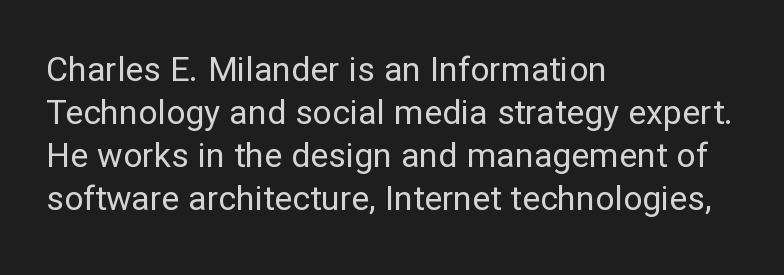
The image shows 34 px regular-weight sans-serif type, upright; set left-aligned, normal line spacing (1.26x), normal letter spacing, not underlined; low stroke contrast and a medium x-height.
